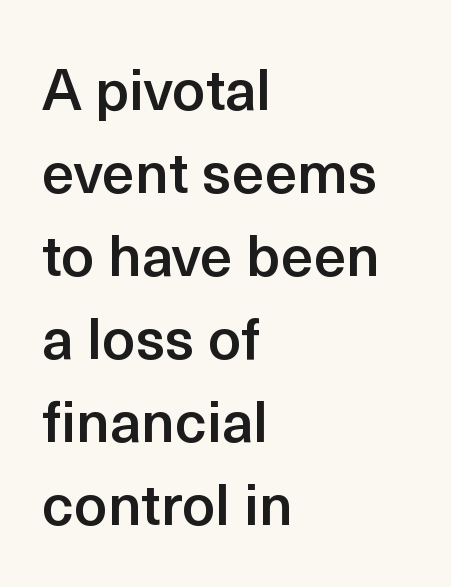
The image shows 58 px semibold sans-serif type, upright; set left-aligned, normal line spacing (1.43x), normal letter spacing, not underlined; a medium x-height.
